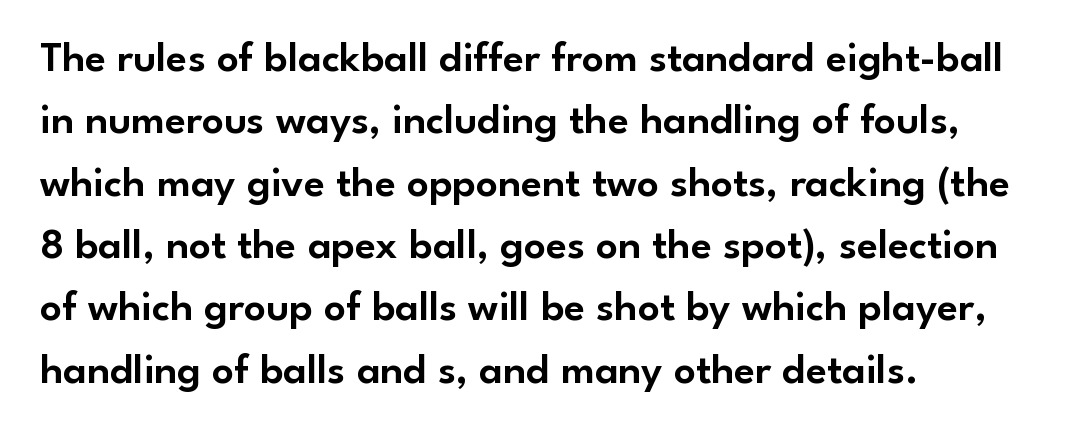
Short note: letters normally spaced. Quick note: interline space is typical. Classification — sans serif. Note the varied advance widths — an 'i' is clearly narrower than an 'm'. Upright lettering throughout.
